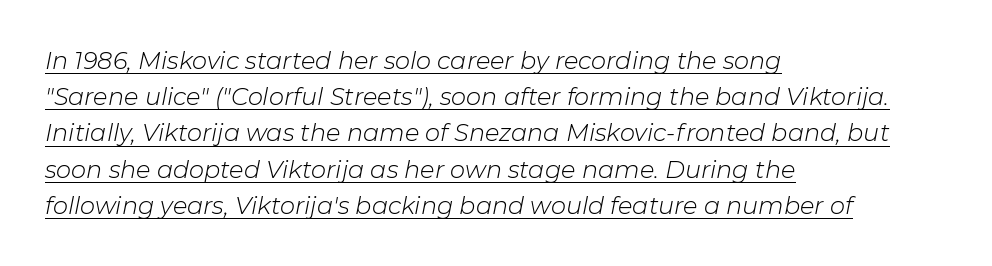
Q: Is the text bold? A: No.
Q: Is the text italic (slanted)? A: Yes, it leans right by about 11 degrees.
Q: Is the text underlined? A: Yes.
Q: How is the paragraph aligned? A: Left-aligned.
Q: Is the spacing between letters normal or unusually wide? A: Normal.
Q: Is the spacing between lines tight, normal or loose? A: Normal.
